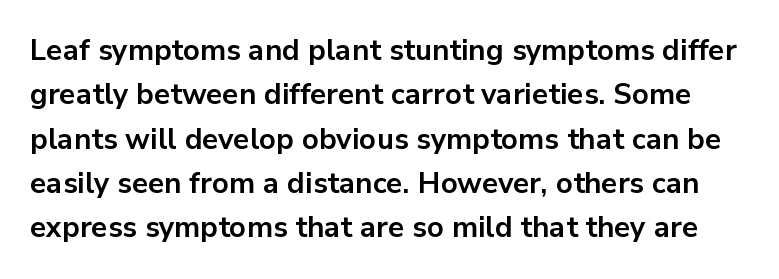
The vertical gap from one line to the next is medium. These lines keep a tight, regular rhythm from letter to letter. Type without underlining. Character widths vary here, with narrow letters taking less room than wide ones.
